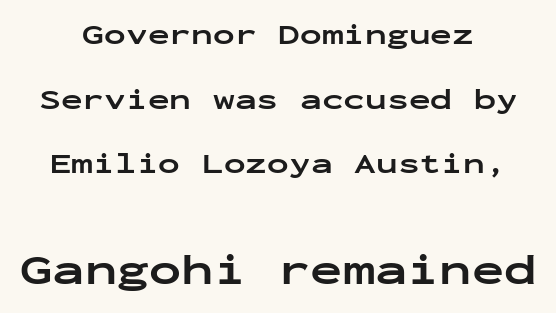
{"serif": "no", "italic": "no", "bold": "yes", "weight": "bold", "width": "wide", "stroke_contrast": "low", "x_height": "medium", "monospaced": "yes", "underline": "no", "align": "center", "line_spacing": "loose", "line_spacing_ratio": 2.23, "letter_spacing": "normal", "letter_spacing_em": 0.0, "larger_block": "second", "size_ratio": 1.48, "glyph_px": 43}
